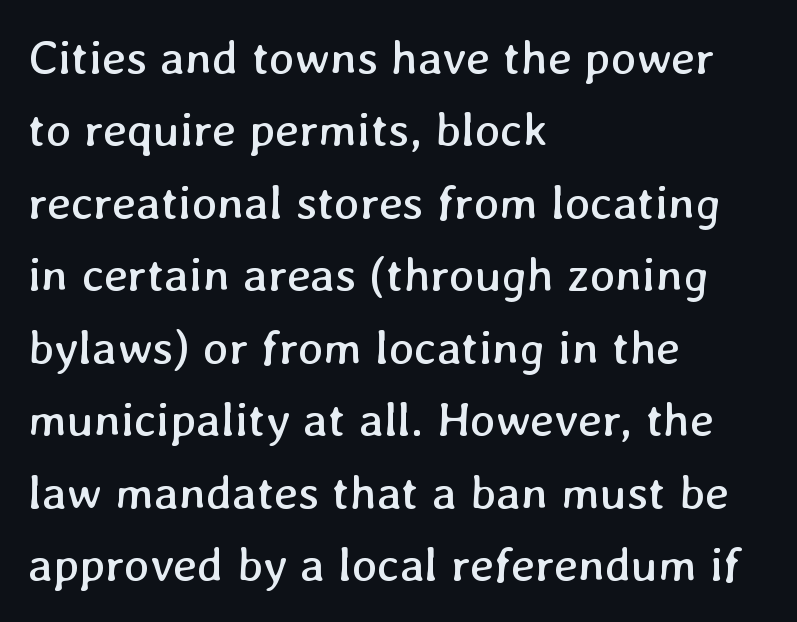
Q: Is the text bold? A: No.
Q: Is the text underlined? A: No.
Q: How is the paragraph aligned? A: Left-aligned.
Q: Is the spacing between letters normal or unusually wide? A: Normal.
Q: Is the spacing between lines tight, normal or loose? A: Normal.
Q: Width (condensed, normal, or wide)? A: Normal.
Q: Stroke contrast? A: Low.
Q: x-height? A: Medium.
Q: Monospaced? A: No.
